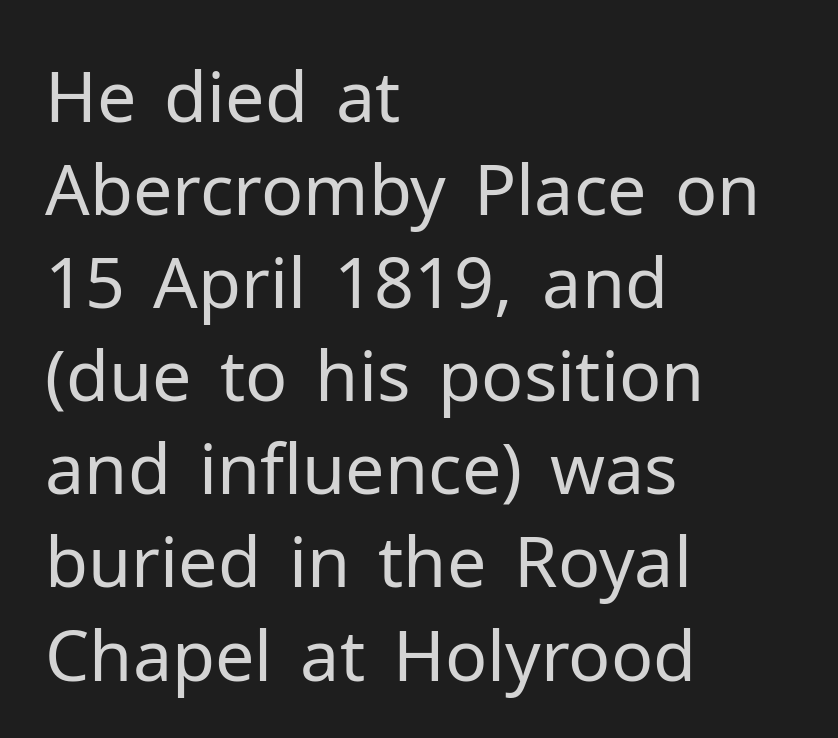
These lines were composed using upright roman letters. The rag falls on the right side of this text block. The baseline area is clear. Here the glyphs are tracked normally, forming tight word shapes. The strokes carry an ordinary text weight at most.
